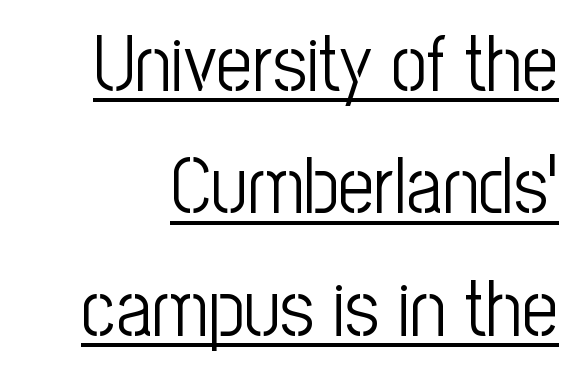
The image shows 79 px light, condensed sans-serif type, upright; set normal line spacing (1.55x), normal letter spacing, underlined; low stroke contrast and a medium x-height.
